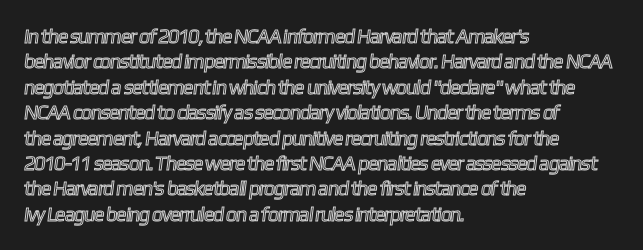
The gaps between neighbouring characters are ordinary and unremarkable. Interline gaps are of average width in this sample. One-word summary of the alignment: left. The gap between lines stays unmarked.
